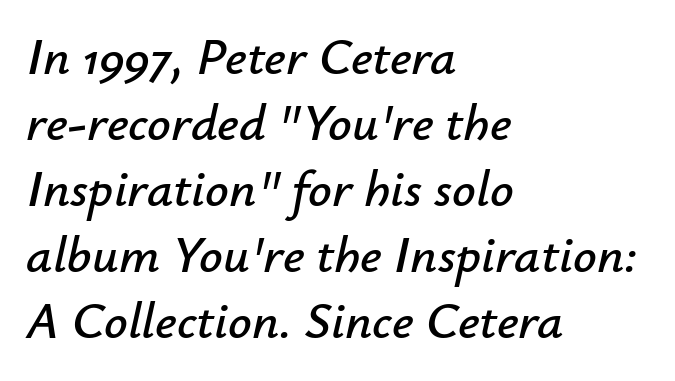
Q: Is the text italic (slanted)? A: Yes, it leans right by about 12 degrees.
Q: Is the text underlined? A: No.
Q: How is the paragraph aligned? A: Left-aligned.
Q: Is the spacing between letters normal or unusually wide? A: Normal.
Q: Is the spacing between lines tight, normal or loose? A: Normal.
Q: Width (condensed, normal, or wide)? A: Normal.
Q: Stroke contrast? A: Low.
Q: x-height? A: Small.
Q: Monospaced? A: No.
